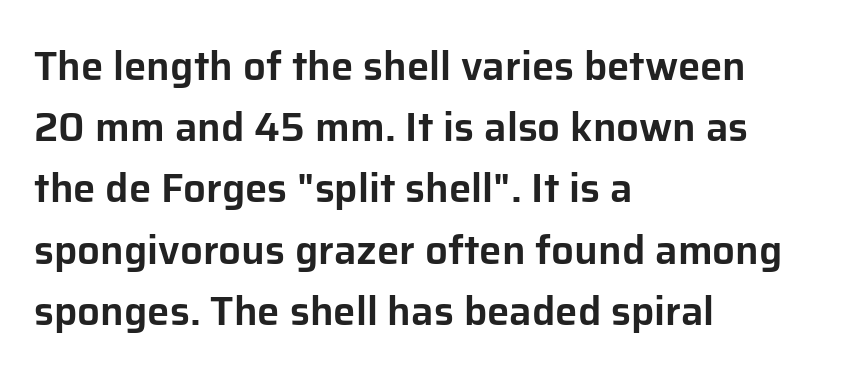
Q: Is the text italic (slanted)? A: No, it is upright.
Q: Is the typeface a serif or a sans-serif typeface? A: Sans-serif.
Q: Is the text underlined? A: No.
Q: How is the paragraph aligned? A: Left-aligned.
Q: Is the spacing between letters normal or unusually wide? A: Normal.
Q: Is the spacing between lines tight, normal or loose? A: Normal.
Q: Width (condensed, normal, or wide)? A: Normal.
Q: Stroke contrast? A: Low.
Q: x-height? A: Medium.
Q: Monospaced? A: No.
